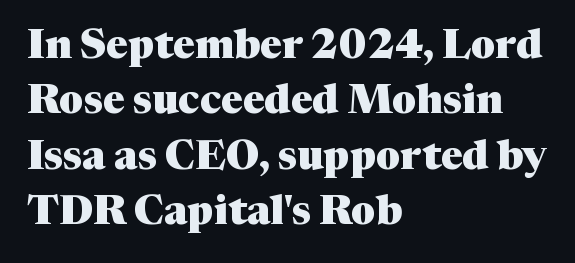
The image shows 41 px heavy serif type, upright; set left-aligned, normal line spacing (1.35x), normal letter spacing, not underlined; medium stroke contrast and a medium x-height.
